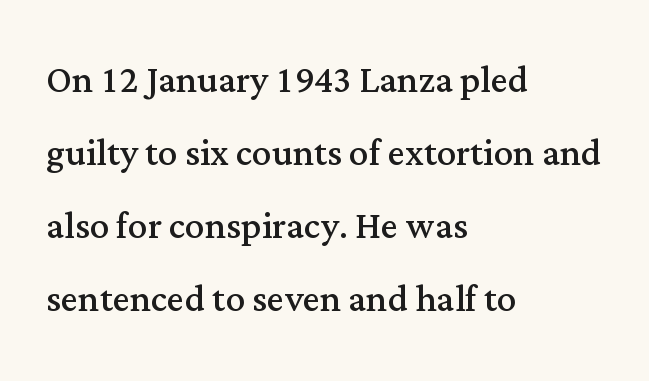
Nobody touched the tracking dial on this one. The axis of the letterforms is exactly vertical. Horizontal alignment here is leftward, the default for most running prose. Bare-footed words on every line.
